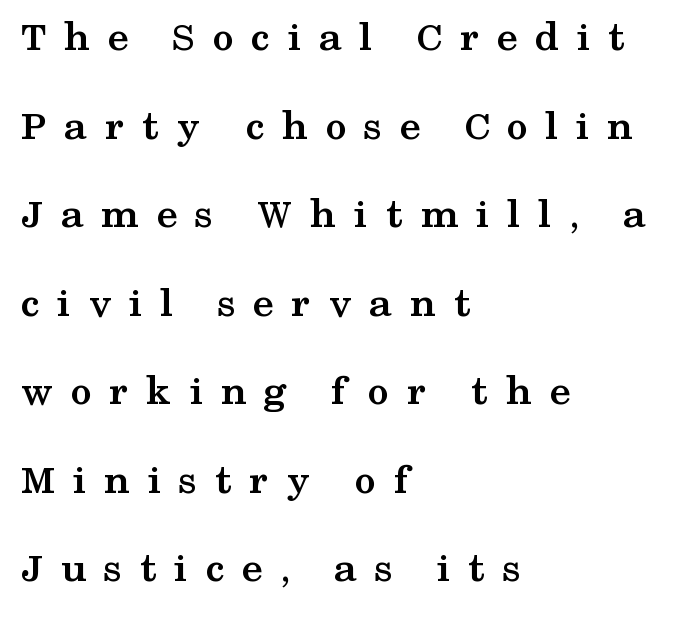
The lines in this sample share a left origin and differ only in where they stop. Baseline-to-baseline distance is far greater than the letter height. The rendering uses natural spacing where letterforms have individual widths. Check where the strokes stop: tiny serifs finish them off. The letters stand upright; this is a roman face.
